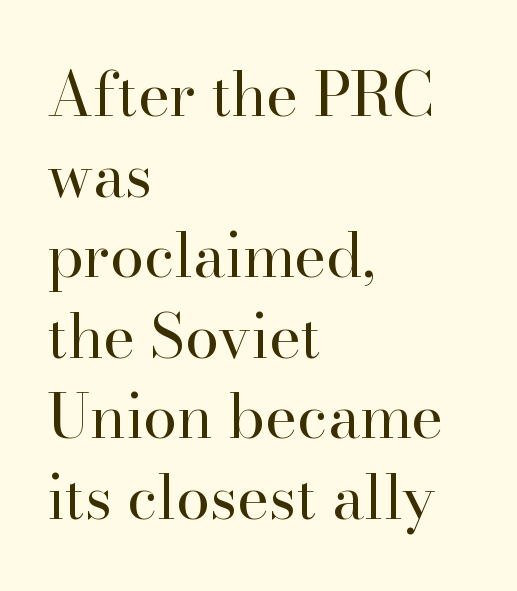
The image shows 61 px regular-weight serif type, upright; set left-aligned, normal line spacing (1.32x), normal letter spacing, not underlined; high stroke contrast and a small x-height.
